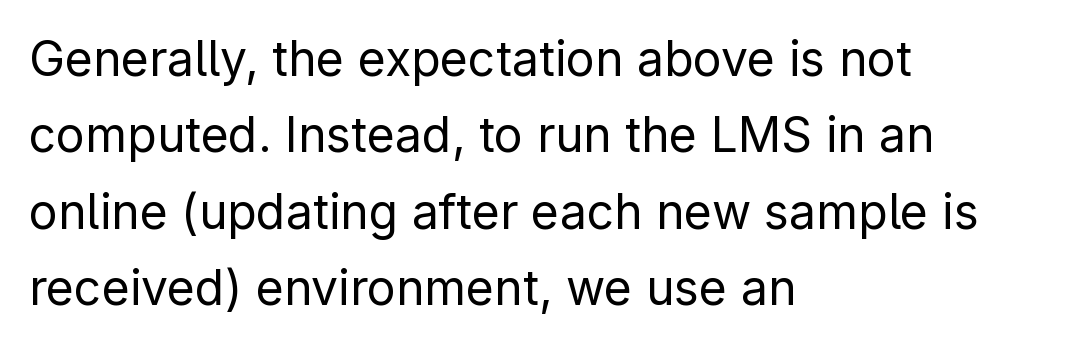
The image shows 48 px regular-weight sans-serif type, upright; set left-aligned, normal line spacing (1.59x), normal letter spacing, not underlined; low stroke contrast and a medium x-height.
